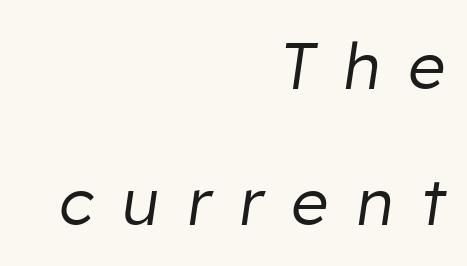
Q: Is the text bold? A: No.
Q: Is the text italic (slanted)? A: Yes, it leans right by about 8 degrees.
Q: Is the text underlined? A: No.
Q: How is the paragraph aligned? A: Right-aligned.
Q: Is the spacing between letters normal or unusually wide? A: Unusually wide.
Q: Is the spacing between lines tight, normal or loose? A: Loose.
Q: Width (condensed, normal, or wide)? A: Normal.
Q: Stroke contrast? A: Low.
Q: x-height? A: Medium.
Q: Monospaced? A: No.
